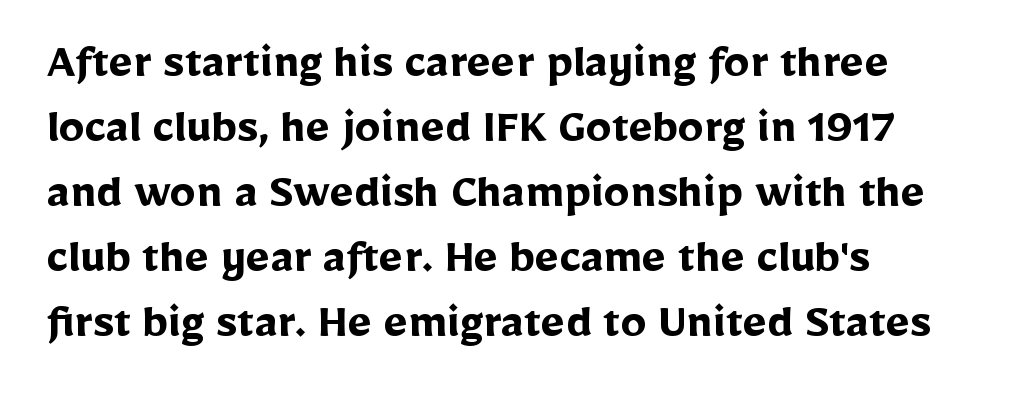
The image shows 52 px semibold sans-serif type, upright; set left-aligned, normal line spacing (1.25x), normal letter spacing, not underlined; low stroke contrast and a medium x-height.
